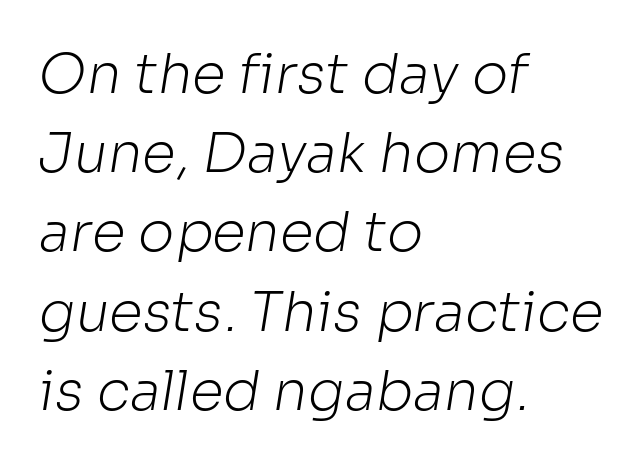
Q: Is the text bold? A: No.
Q: Is the typeface a serif or a sans-serif typeface? A: Sans-serif.
Q: Is the text underlined? A: No.
Q: How is the paragraph aligned? A: Left-aligned.
Q: Is the spacing between letters normal or unusually wide? A: Normal.
Q: Is the spacing between lines tight, normal or loose? A: Normal.
Q: Width (condensed, normal, or wide)? A: Normal.
Q: Stroke contrast? A: Low.
Q: x-height? A: Medium.
Q: Monospaced? A: No.
